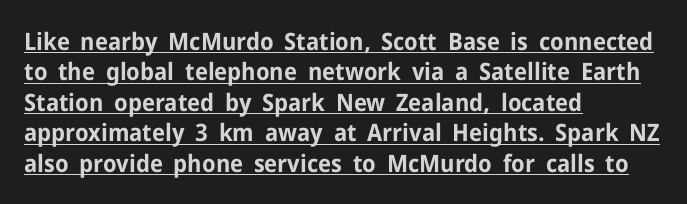
The image shows 24 px bold type, upright; set left-aligned, normal line spacing (1.27x), normal letter spacing, underlined.
